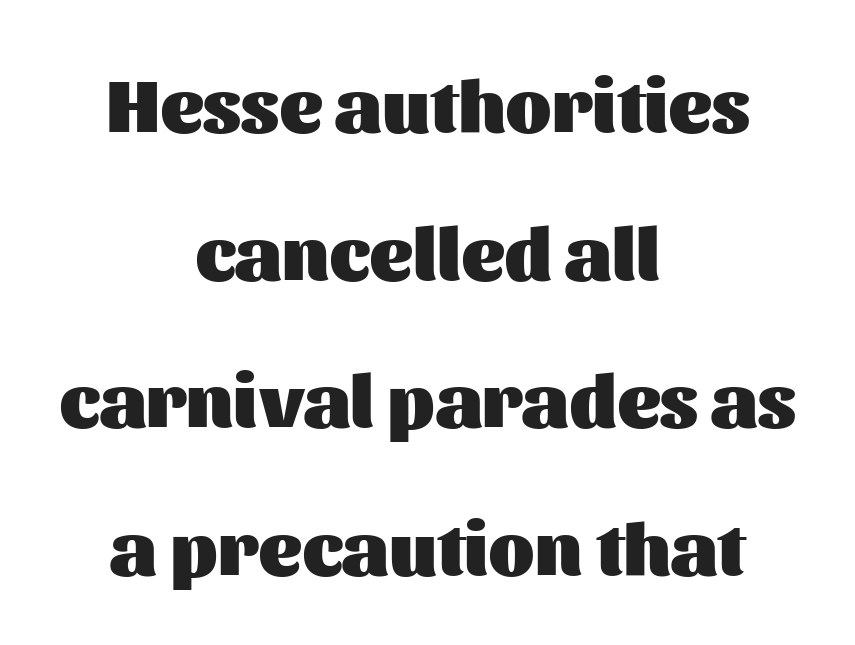
Q: Is the text bold? A: Yes.
Q: Is the text italic (slanted)? A: No, it is upright.
Q: Is the typeface a serif or a sans-serif typeface? A: Sans-serif.
Q: Is the text underlined? A: No.
Q: How is the paragraph aligned? A: Centered.
Q: Is the spacing between letters normal or unusually wide? A: Normal.
Q: Is the spacing between lines tight, normal or loose? A: Loose.
Q: Width (condensed, normal, or wide)? A: Normal.
Q: Stroke contrast? A: Medium.
Q: x-height? A: Medium.
Q: Monospaced? A: No.
